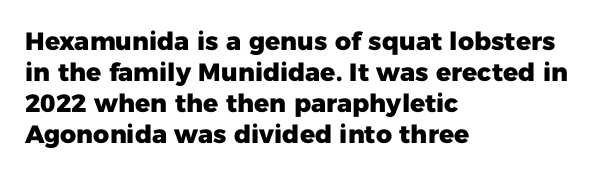
Q: Is the text bold? A: Yes.
Q: Is the text italic (slanted)? A: No, it is upright.
Q: Is the text underlined? A: No.
Q: How is the paragraph aligned? A: Left-aligned.
Q: Is the spacing between letters normal or unusually wide? A: Normal.
